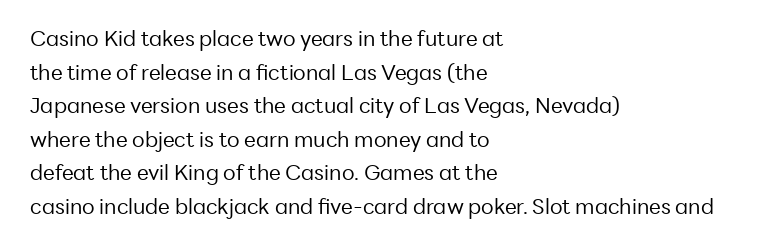
The image shows 21 px text type, upright; set left-aligned, normal line spacing (1.6x), normal letter spacing, not underlined.
